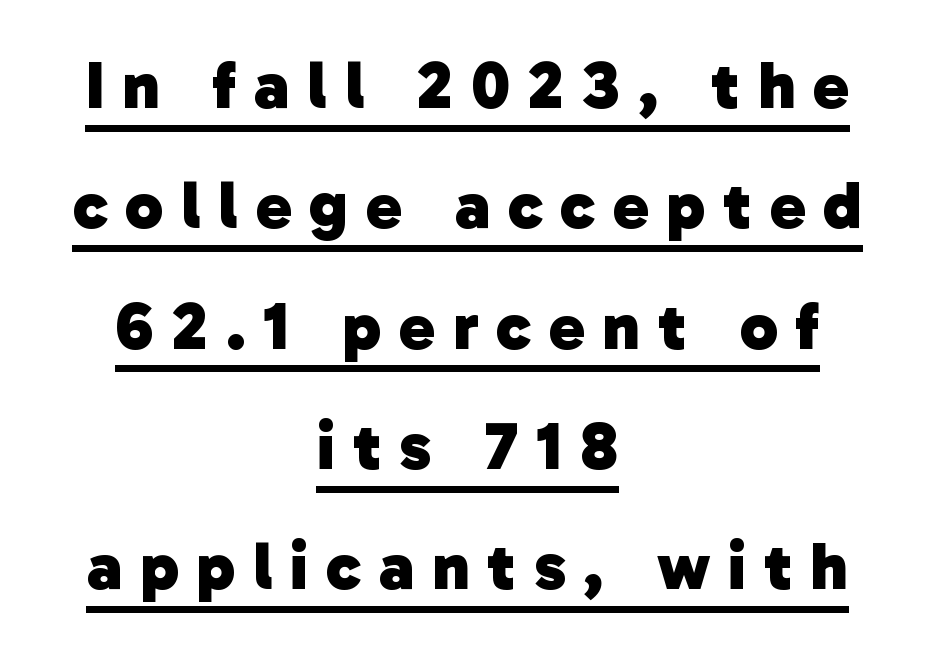
{"serif": "no", "bold": "yes", "weight": "heavy", "width": "normal", "stroke_contrast": "low", "x_height": "medium", "monospaced": "no", "underline": "yes", "align": "center", "line_spacing_ratio": 1.77, "letter_spacing": "wide", "letter_spacing_em": 0.26, "glyph_px": 68}
